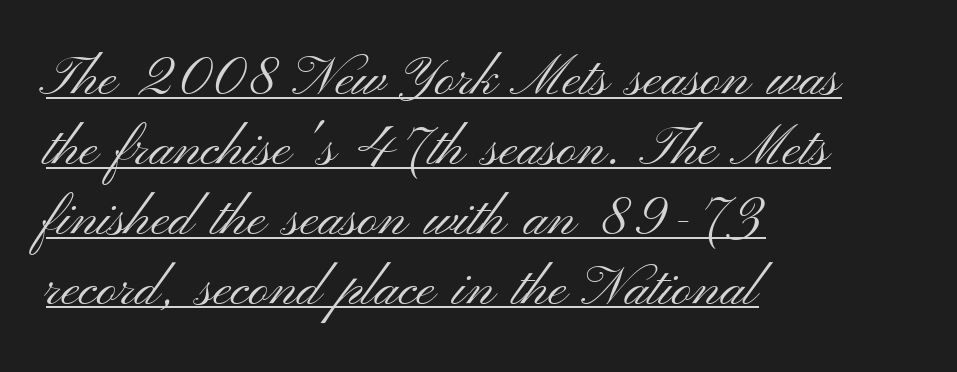
The image shows 55 px light, wide sans-serif type; set left-aligned, normal line spacing (1.27x), normal letter spacing, underlined; medium stroke contrast and a small x-height.
